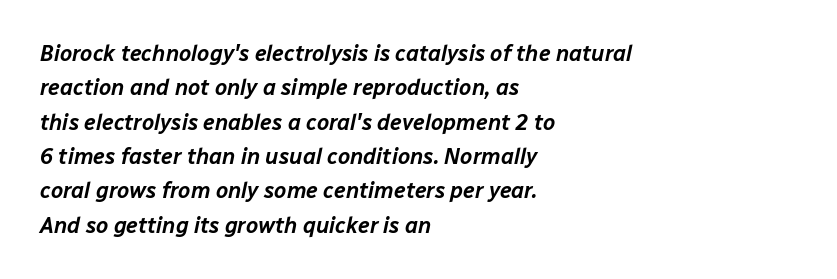
{"italic": "yes", "lean": "right", "slant_degrees": 12, "underline": "no", "align": "left", "line_spacing": "normal", "line_spacing_ratio": 1.56, "letter_spacing": "normal", "letter_spacing_em": 0.0, "glyph_px": 22}
